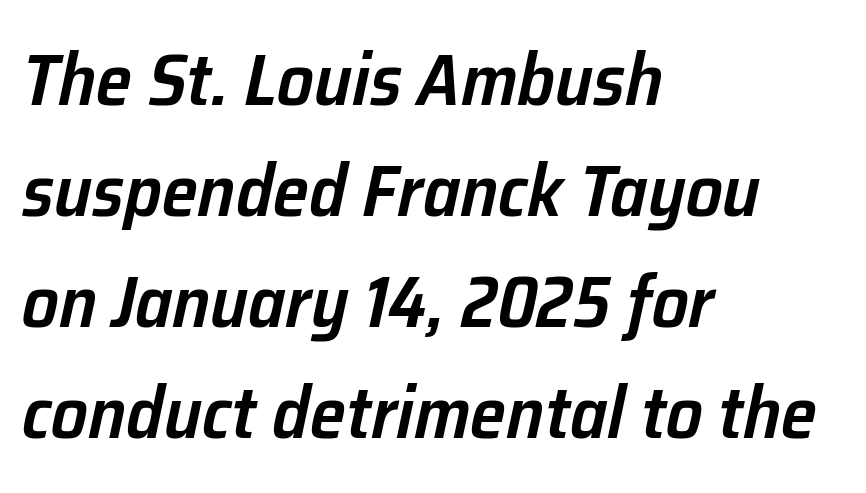
The image shows 73 px semibold type, italic (leaning right); set left-aligned, normal line spacing (1.52x), normal letter spacing, not underlined; low stroke contrast and a medium x-height.
